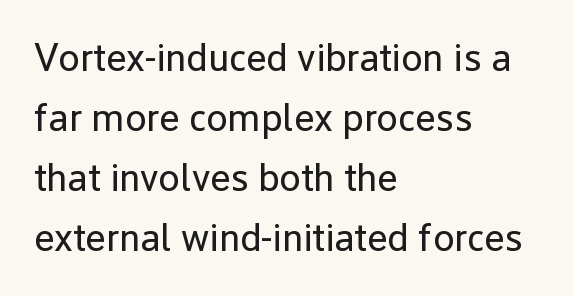
{"serif": "no", "italic": "no", "bold": "no", "weight": "regular", "width": "normal", "stroke_contrast": "low", "x_height": "medium", "monospaced": "no", "underline": "no", "align": "left", "line_spacing": "normal", "line_spacing_ratio": 1.54, "letter_spacing": "normal", "letter_spacing_em": 0.0, "glyph_px": 39}
